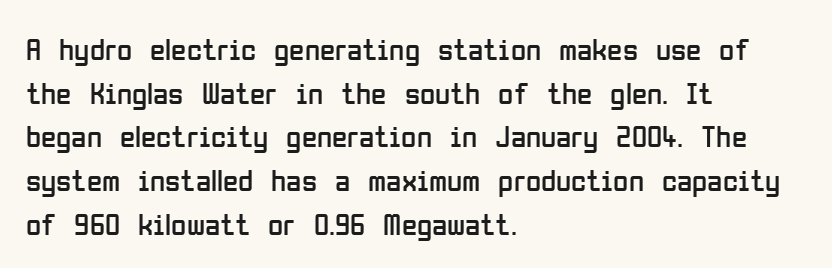
Q: Is the text bold? A: No.
Q: Is the text italic (slanted)? A: No, it is upright.
Q: Is the typeface a serif or a sans-serif typeface? A: Sans-serif.
Q: Is the text underlined? A: No.
Q: How is the paragraph aligned? A: Left-aligned.
Q: Is the spacing between letters normal or unusually wide? A: Normal.
Q: Is the spacing between lines tight, normal or loose? A: Normal.
Q: Width (condensed, normal, or wide)? A: Condensed.
Q: Stroke contrast? A: Low.
Q: x-height? A: Medium.
Q: Monospaced? A: No.
